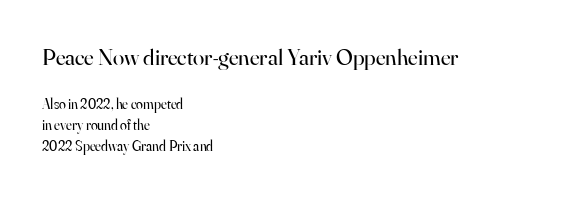
{"italic": "no", "bold": "no", "underline": "no", "align": "left", "line_spacing": "normal", "line_spacing_ratio": 1.5, "letter_spacing": "normal", "letter_spacing_em": 0.0, "larger_block": "first", "size_ratio": 1.64, "glyph_px": 23}
